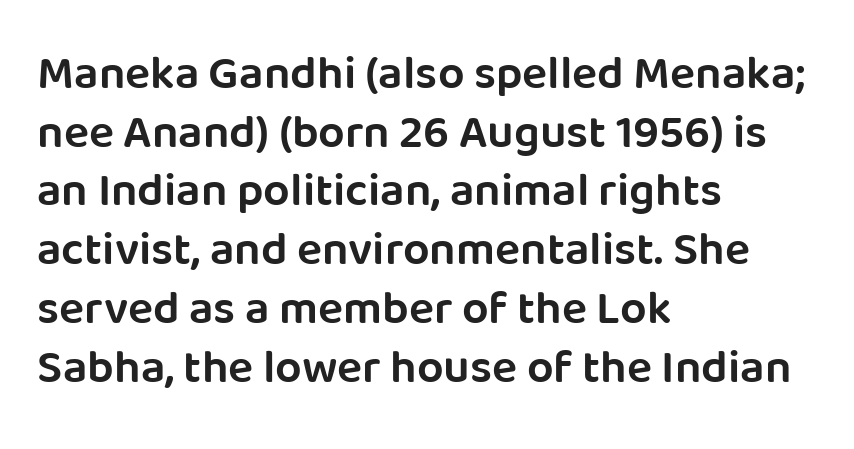
Nobody touched the tracking dial on this one. The face used here is proportionally spaced, like ordinary book or web type. Does the weight exceed regular? Yes, but only to semibold. Each line starts at the same left margin while the right side varies. The space directly below the letters is spotless.
